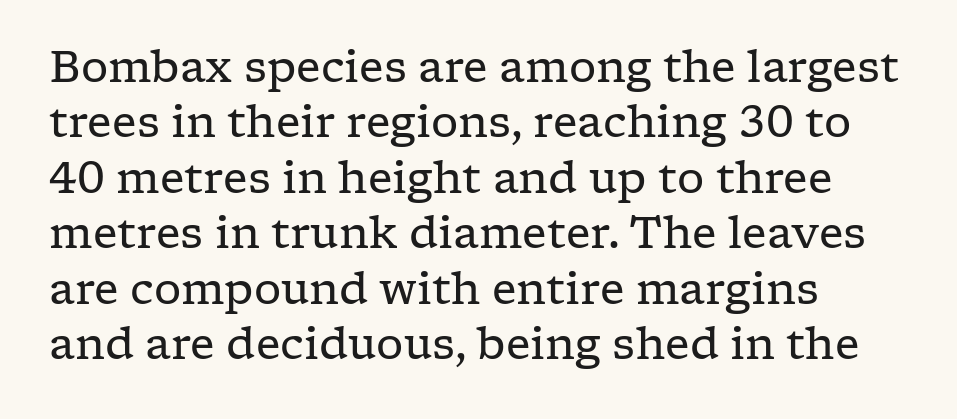
Q: Is the text bold? A: No.
Q: Is the text italic (slanted)? A: No, it is upright.
Q: Is the typeface a serif or a sans-serif typeface? A: Serif.
Q: Is the text underlined? A: No.
Q: How is the paragraph aligned? A: Left-aligned.
Q: Is the spacing between letters normal or unusually wide? A: Normal.
Q: Is the spacing between lines tight, normal or loose? A: Normal.
Q: Width (condensed, normal, or wide)? A: Wide.
Q: Stroke contrast? A: Low.
Q: x-height? A: Medium.
Q: Monospaced? A: No.
